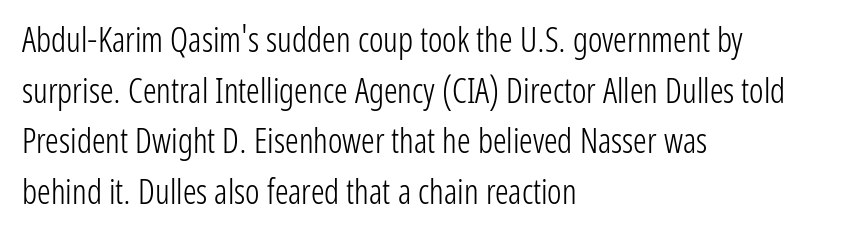
The image shows 34 px light, condensed sans-serif type, upright; set left-aligned, normal line spacing (1.49x), normal letter spacing, not underlined; low stroke contrast and a medium x-height.
